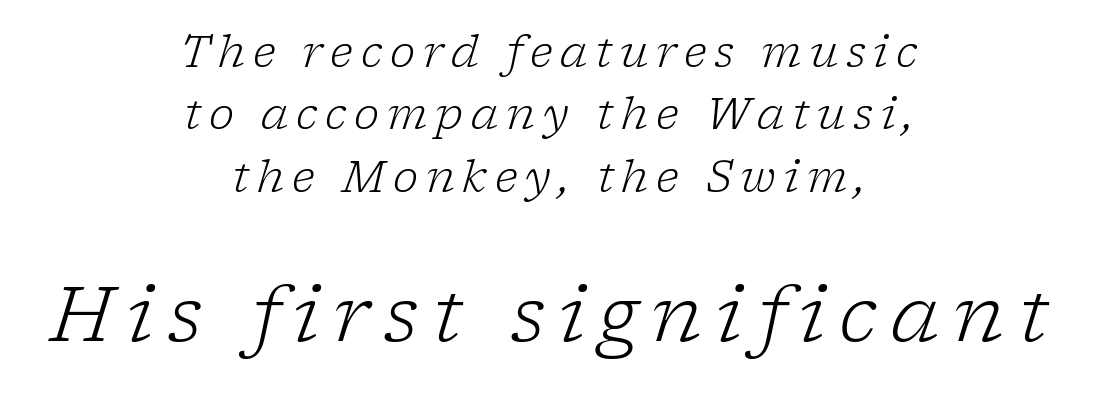
The image shows 76 px light serif type, italic (leaning right); set centered, normal line spacing (1.45x), not underlined; the second (bottom) block is 1.77x larger; low stroke contrast and a medium x-height.
